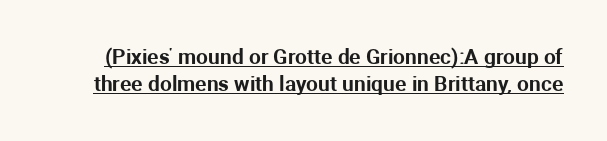
Q: Is the text italic (slanted)? A: No, it is upright.
Q: Is the text underlined? A: Yes.
Q: Is the spacing between letters normal or unusually wide? A: Normal.
Q: Is the spacing between lines tight, normal or loose? A: Normal.
